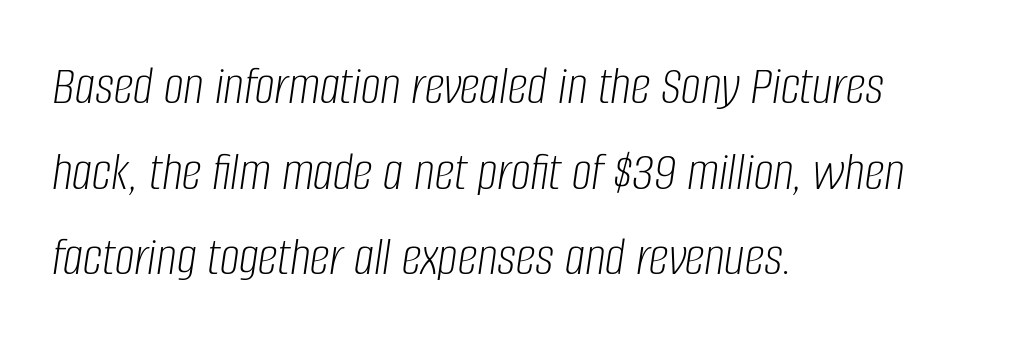
Q: Is the text bold? A: No.
Q: Is the text italic (slanted)? A: Yes, it leans right by about 8 degrees.
Q: Is the text underlined? A: No.
Q: How is the paragraph aligned? A: Left-aligned.
Q: Is the spacing between letters normal or unusually wide? A: Normal.
Q: Is the spacing between lines tight, normal or loose? A: Normal.
Q: Width (condensed, normal, or wide)? A: Condensed.
Q: Stroke contrast? A: Low.
Q: x-height? A: Large.
Q: Monospaced? A: No.
